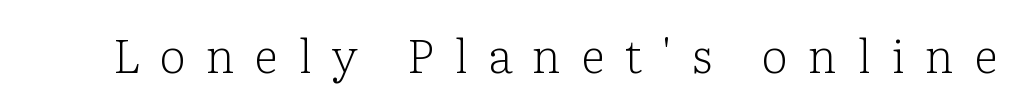
{"serif": "yes", "italic": "no", "bold": "no", "weight": "light", "width": "normal", "stroke_contrast": "low", "x_height": "medium", "monospaced": "no", "underline": "no", "letter_spacing": "wide", "letter_spacing_em": 0.43, "glyph_px": 47}
